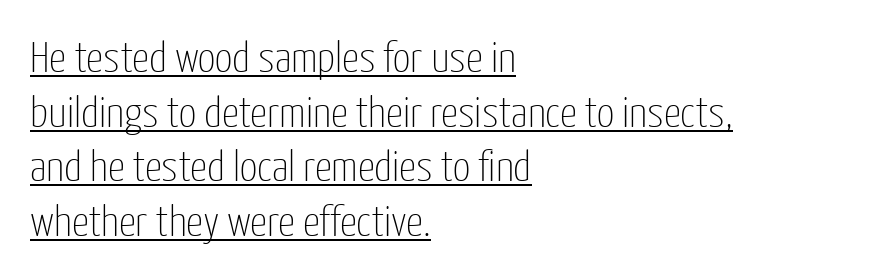
Q: Is the text bold? A: No.
Q: Is the text italic (slanted)? A: No, it is upright.
Q: Is the typeface a serif or a sans-serif typeface? A: Sans-serif.
Q: Is the text underlined? A: Yes.
Q: How is the paragraph aligned? A: Left-aligned.
Q: Is the spacing between letters normal or unusually wide? A: Normal.
Q: Is the spacing between lines tight, normal or loose? A: Normal.
Q: Width (condensed, normal, or wide)? A: Condensed.
Q: Stroke contrast? A: Low.
Q: x-height? A: Medium.
Q: Monospaced? A: No.
